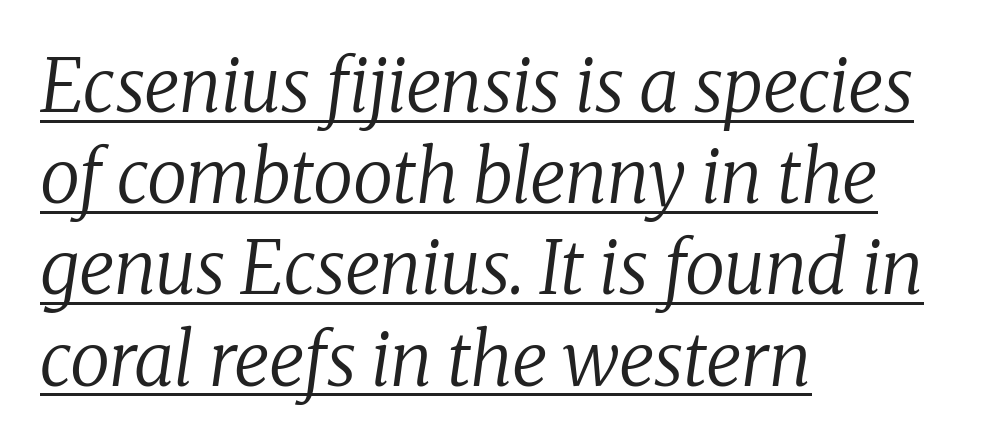
The image shows 73 px regular-weight serif type, italic (leaning right); set left-aligned, normal line spacing (1.25x), normal letter spacing, underlined; low stroke contrast and a medium x-height.
